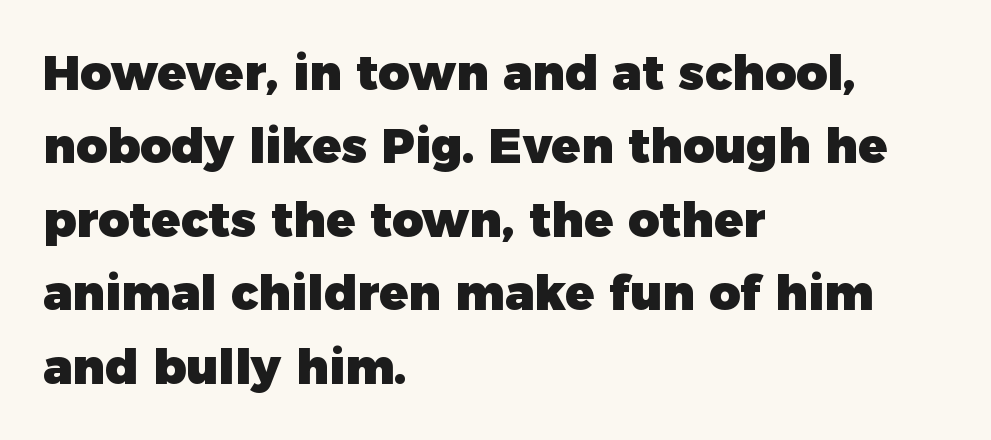
Q: Is the text bold? A: Yes.
Q: Is the text italic (slanted)? A: No, it is upright.
Q: Is the typeface a serif or a sans-serif typeface? A: Sans-serif.
Q: Is the text underlined? A: No.
Q: How is the paragraph aligned? A: Left-aligned.
Q: Is the spacing between letters normal or unusually wide? A: Normal.
Q: Is the spacing between lines tight, normal or loose? A: Normal.
Q: Width (condensed, normal, or wide)? A: Normal.
Q: Stroke contrast? A: Low.
Q: x-height? A: Medium.
Q: Monospaced? A: No.
